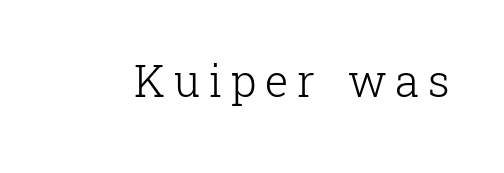
Q: Is the text bold? A: No.
Q: Is the text italic (slanted)? A: No, it is upright.
Q: Is the typeface a serif or a sans-serif typeface? A: Serif.
Q: Is the text underlined? A: No.
Q: Is the spacing between letters normal or unusually wide? A: Unusually wide.
Q: Width (condensed, normal, or wide)? A: Normal.
Q: Stroke contrast? A: Low.
Q: x-height? A: Medium.
Q: Monospaced? A: No.
